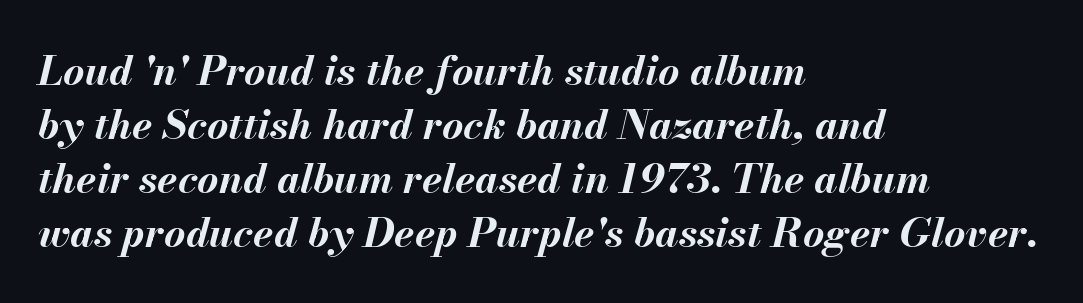
{"italic": "yes", "lean": "right", "slant_degrees": 13, "bold": "yes", "weight": "bold", "width": "normal", "stroke_contrast": "medium", "x_height": "small", "monospaced": "no", "underline": "no", "align": "left", "line_spacing": "normal", "line_spacing_ratio": 1.32, "letter_spacing": "normal", "letter_spacing_em": 0.0, "glyph_px": 41}
